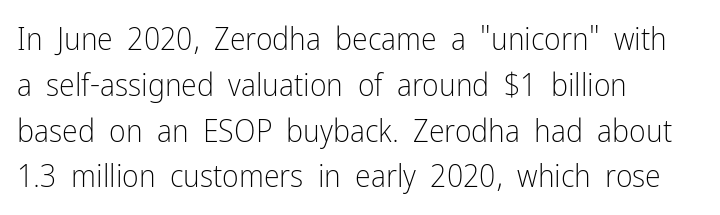
{"serif": "no", "italic": "no", "bold": "no", "weight": "light", "width": "condensed", "stroke_contrast": "low", "x_height": "medium", "monospaced": "no", "underline": "no", "align": "left", "line_spacing": "normal", "line_spacing_ratio": 1.43, "letter_spacing": "normal", "letter_spacing_em": 0.0, "glyph_px": 32}
